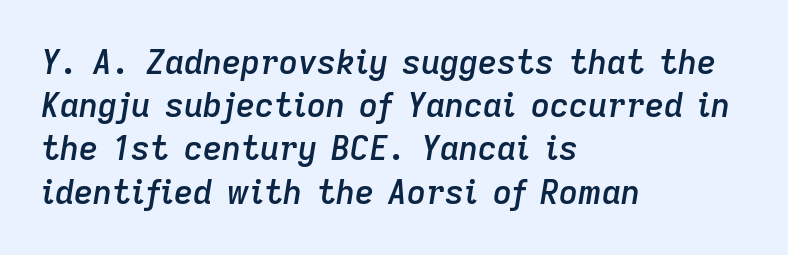
{"italic": "yes", "lean": "right", "slant_degrees": 9, "bold": "semi", "weight": "semibold", "width": "normal", "stroke_contrast": "low", "x_height": "medium", "monospaced": "no", "underline": "no", "align": "left", "line_spacing": "normal", "line_spacing_ratio": 1.31, "letter_spacing": "normal", "letter_spacing_em": 0.0, "glyph_px": 33}
